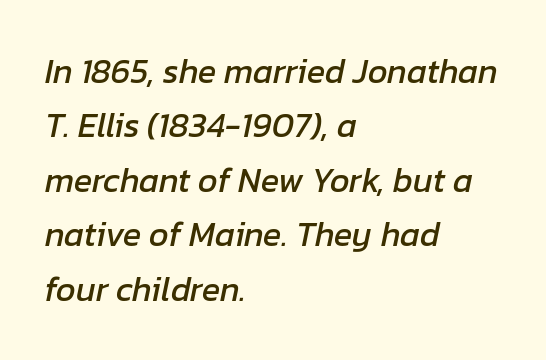
Q: Is the text italic (slanted)? A: Yes, it leans right by about 12 degrees.
Q: Is the text underlined? A: No.
Q: How is the paragraph aligned? A: Left-aligned.
Q: Is the spacing between letters normal or unusually wide? A: Normal.
Q: Is the spacing between lines tight, normal or loose? A: Normal.
Q: Width (condensed, normal, or wide)? A: Normal.
Q: Stroke contrast? A: Low.
Q: x-height? A: Medium.
Q: Monospaced? A: No.
